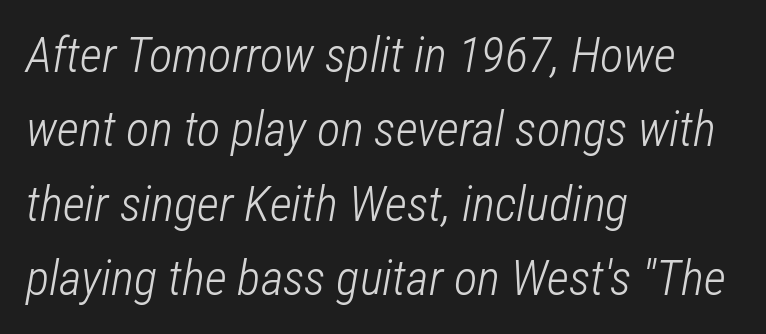
Q: Is the text bold? A: No.
Q: Is the text italic (slanted)? A: Yes, it leans right by about 12 degrees.
Q: Is the text underlined? A: No.
Q: How is the paragraph aligned? A: Left-aligned.
Q: Is the spacing between letters normal or unusually wide? A: Normal.
Q: Is the spacing between lines tight, normal or loose? A: Normal.
Q: Width (condensed, normal, or wide)? A: Condensed.
Q: Stroke contrast? A: Low.
Q: x-height? A: Medium.
Q: Monospaced? A: No.
